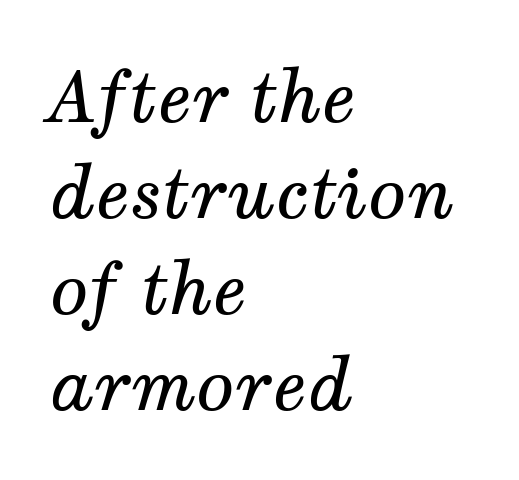
The image shows 71 px regular-weight serif type, italic (leaning right); set left-aligned, normal line spacing (1.35x), normal letter spacing, not underlined; medium stroke contrast and a medium x-height.
